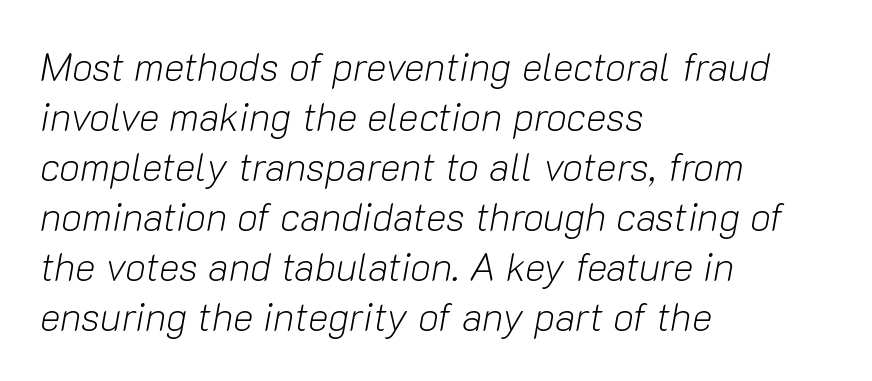
The image shows 39 px light type, italic (leaning right); set left-aligned, normal line spacing (1.28x), normal letter spacing, not underlined; low stroke contrast and a medium x-height.
